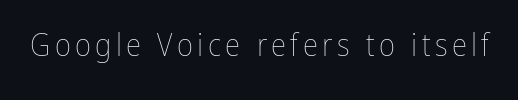
The rendering uses natural spacing where letterforms have individual widths. Italic: no, the glyphs are upright roman. The strokes are not fattened; the text isn't bold. Honestly, there is no underline to notice here at all.
